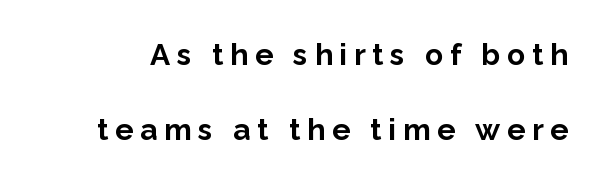
{"serif": "no", "italic": "no", "bold": "yes", "weight": "bold", "width": "normal", "stroke_contrast": "low", "x_height": "medium", "monospaced": "no", "underline": "no", "line_spacing": "loose", "line_spacing_ratio": 2.49, "letter_spacing": "wide", "letter_spacing_em": 0.22, "glyph_px": 30}
